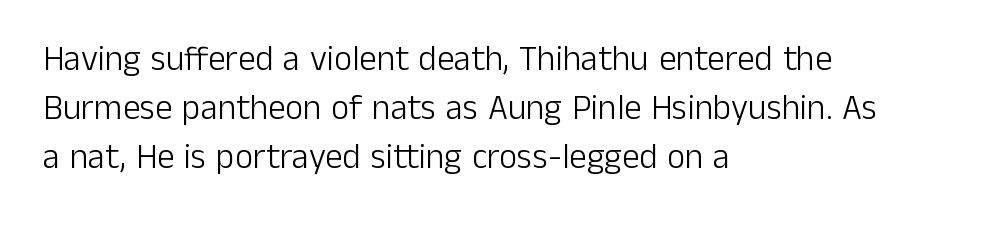
{"serif": "no", "italic": "no", "bold": "no", "weight": "light", "width": "normal", "stroke_contrast": "low", "x_height": "medium", "monospaced": "no", "underline": "no", "align": "left", "line_spacing": "normal", "line_spacing_ratio": 1.4, "letter_spacing": "normal", "letter_spacing_em": 0.0, "glyph_px": 35}
